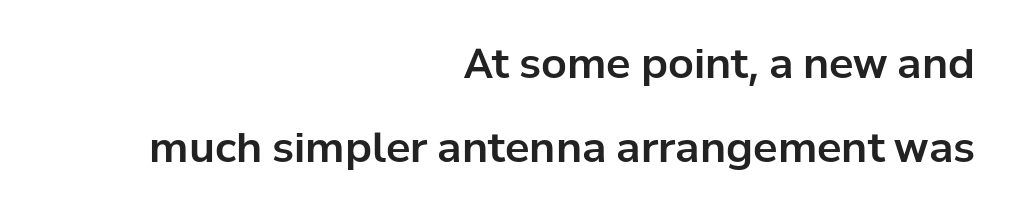
The image shows 41 px sans-serif type, upright; set right-aligned, loose line spacing (2.04x), normal letter spacing, not underlined; low stroke contrast and a medium x-height.
